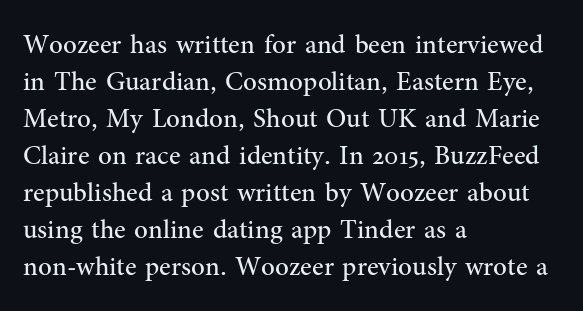
The image shows 27 px text type, upright; set left-aligned, normal line spacing (1.37x), normal letter spacing, not underlined.
